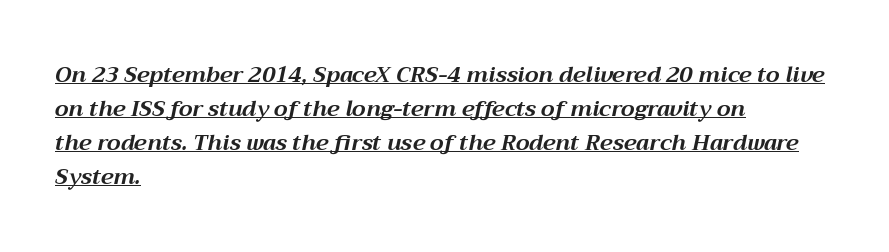
The image shows 22 px bold type, italic (leaning right); set left-aligned, normal line spacing (1.55x), normal letter spacing, underlined.
